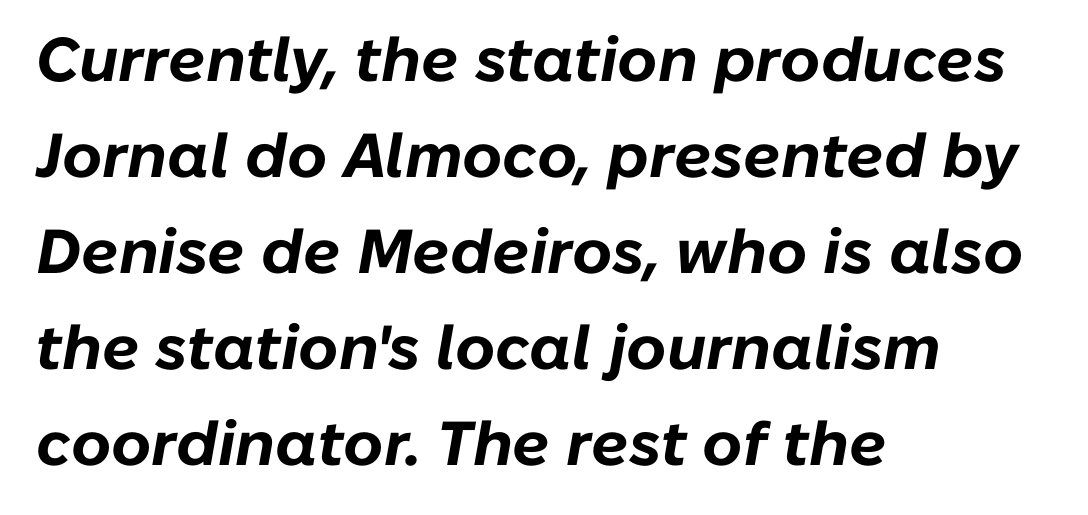
Tall strokes in this sample are angled rather than plumb. Casual observation: everything's shoved over to the left. Short note: letters normally spaced. The letters advance in unequal steps, a hallmark of proportional type. Summary of vertical rhythm: regular, with standard interline spacing. Lines of text with bare space underneath.
